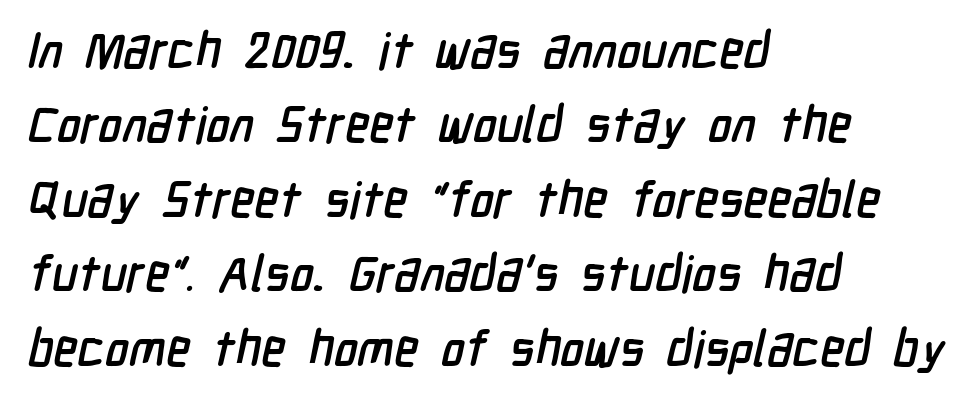
The image shows 50 px condensed sans-serif type; set left-aligned, normal line spacing (1.49x), normal letter spacing, not underlined; low stroke contrast and a medium x-height.
